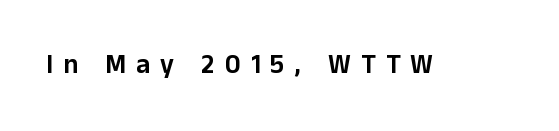
Q: Is the text italic (slanted)? A: No, it is upright.
Q: Is the text underlined? A: No.
Q: Is the spacing between letters normal or unusually wide? A: Unusually wide.
